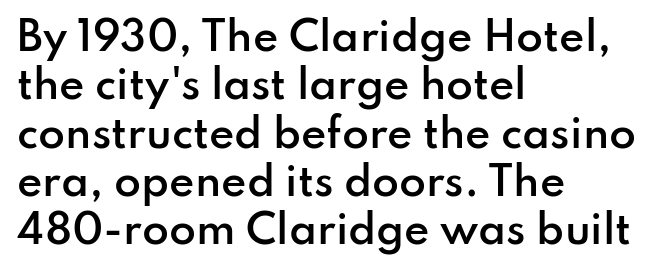
The image shows 39 px semibold sans-serif type, upright; set left-aligned, line spacing 1.24x, normal letter spacing, not underlined; low stroke contrast and a small x-height.
